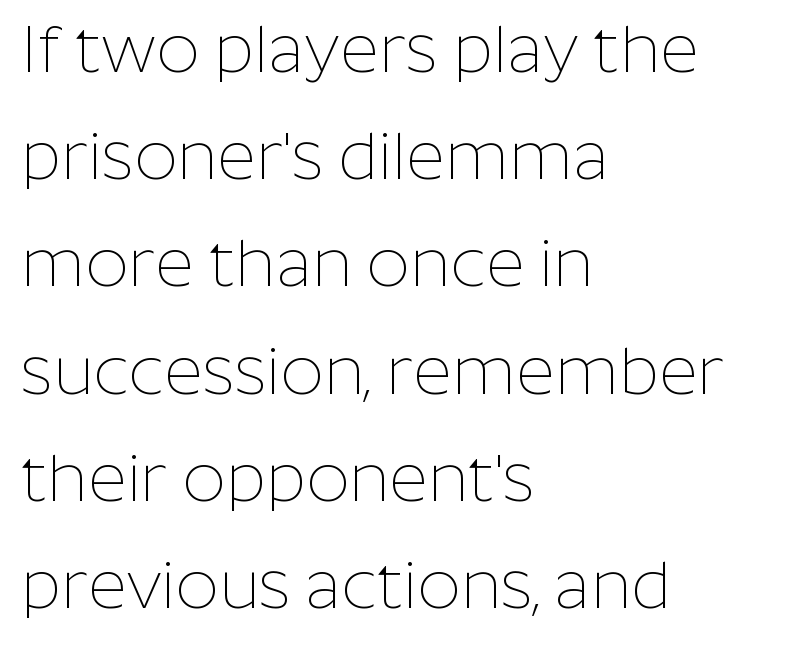
The image shows 67 px thin sans-serif type, upright; set left-aligned, normal line spacing (1.6x), normal letter spacing, not underlined; low stroke contrast and a medium x-height.
